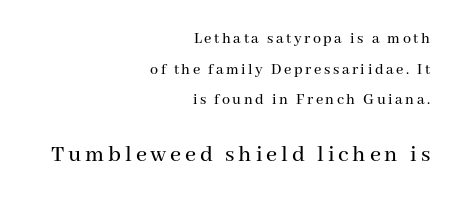
Do the letters lean? They stand straight. Quick note: underline off. Line spacing here is loose. Note: smaller setting up top, larger setting below.
